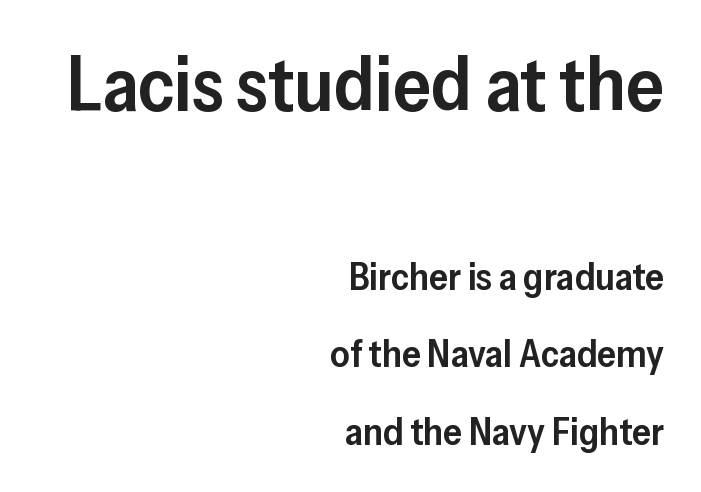
Q: Is the text bold? A: Semi-bold.
Q: Is the text italic (slanted)? A: No, it is upright.
Q: Is the typeface a serif or a sans-serif typeface? A: Sans-serif.
Q: Is the text underlined? A: No.
Q: How is the paragraph aligned? A: Right-aligned.
Q: Is the spacing between letters normal or unusually wide? A: Normal.
Q: Is the spacing between lines tight, normal or loose? A: Loose.
Q: Which block of text is set in a larger size, the first (top) or the second (bottom)? A: The first (top) one.
Q: Width (condensed, normal, or wide)? A: Normal.
Q: Stroke contrast? A: Low.
Q: x-height? A: Medium.
Q: Monospaced? A: No.
